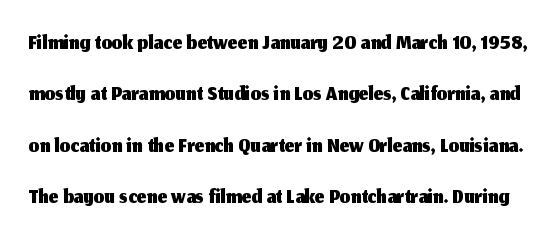
{"serif": "no", "italic": "no", "width": "normal", "stroke_contrast": "medium", "x_height": "medium", "monospaced": "no", "underline": "no", "line_spacing": "normal", "line_spacing_ratio": 1.51, "letter_spacing": "normal", "letter_spacing_em": 0.0, "glyph_px": 34}
